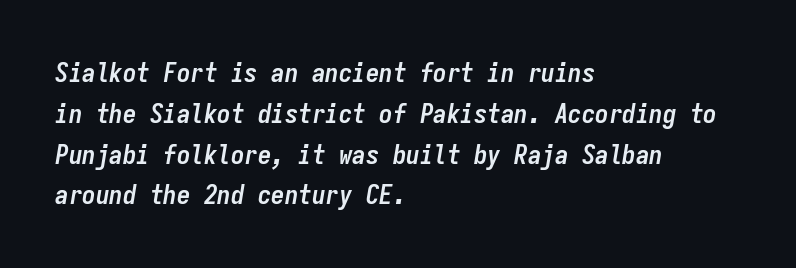
{"italic": "yes", "lean": "right", "slant_degrees": 9, "bold": "yes", "underline": "no", "align": "left", "line_spacing": "normal", "line_spacing_ratio": 1.51, "letter_spacing": "normal", "letter_spacing_em": 0.0, "glyph_px": 27}
